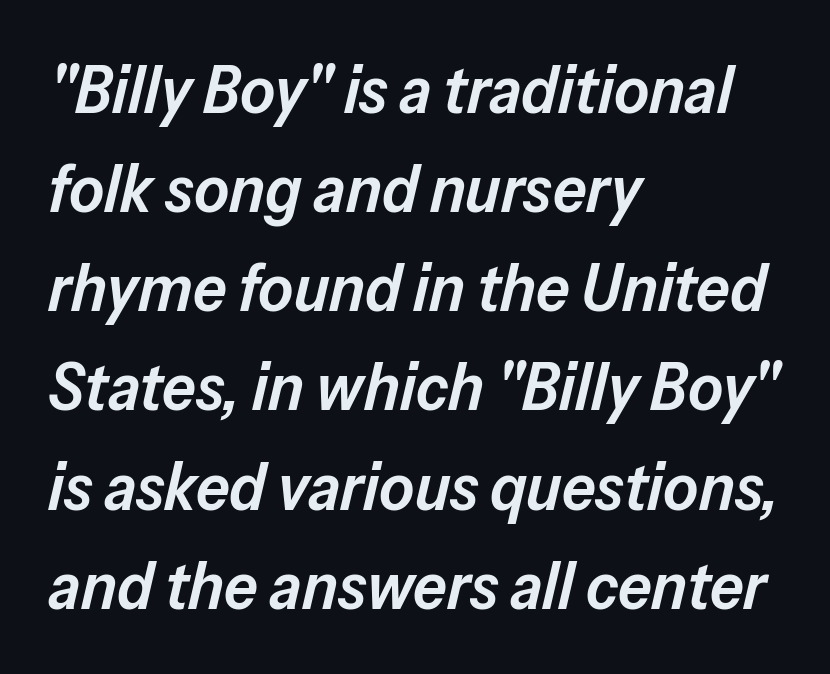
Q: Is the text bold? A: Semi-bold.
Q: Is the text italic (slanted)? A: Yes, it leans right by about 13 degrees.
Q: Is the text underlined? A: No.
Q: How is the paragraph aligned? A: Left-aligned.
Q: Is the spacing between letters normal or unusually wide? A: Normal.
Q: Is the spacing between lines tight, normal or loose? A: Normal.
Q: Width (condensed, normal, or wide)? A: Normal.
Q: Stroke contrast? A: Low.
Q: x-height? A: Medium.
Q: Monospaced? A: No.
